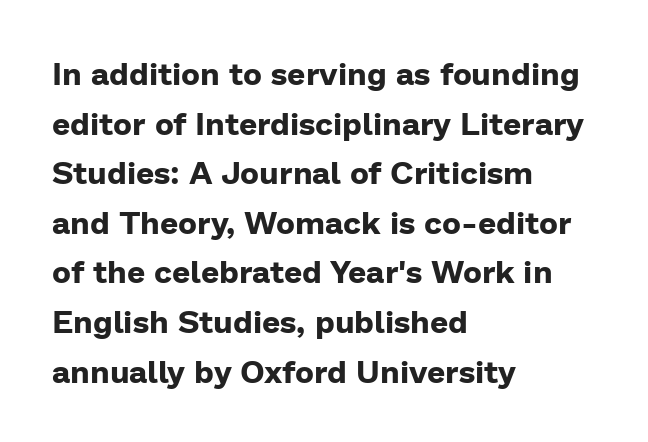
{"serif": "no", "italic": "no", "bold": "yes", "weight": "bold", "width": "normal", "stroke_contrast": "low", "x_height": "medium", "monospaced": "no", "underline": "no", "align": "left", "line_spacing": "normal", "line_spacing_ratio": 1.55, "letter_spacing": "normal", "letter_spacing_em": 0.0, "glyph_px": 32}
